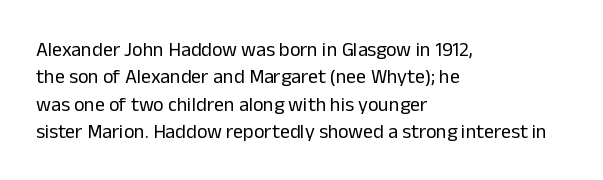
{"italic": "no", "bold": "no", "underline": "no", "align": "left", "line_spacing": "normal", "line_spacing_ratio": 1.37, "letter_spacing": "normal", "letter_spacing_em": 0.0, "glyph_px": 20}
